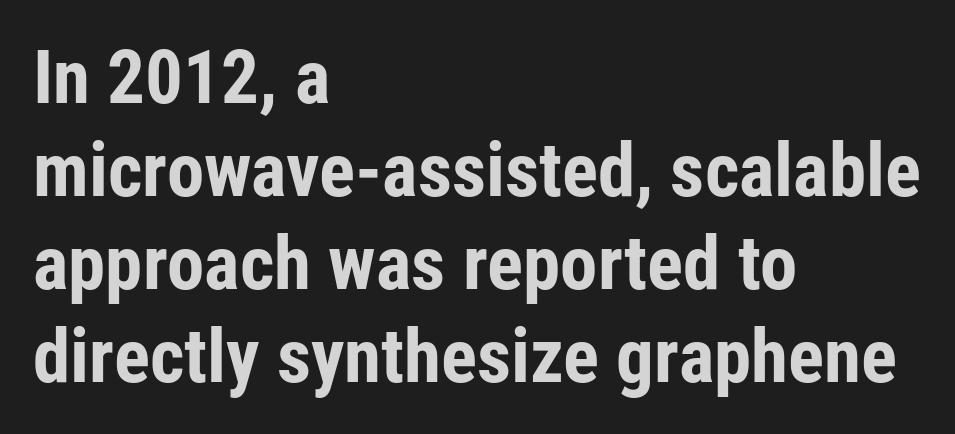
Q: Is the text bold? A: Yes.
Q: Is the text italic (slanted)? A: No, it is upright.
Q: Is the typeface a serif or a sans-serif typeface? A: Sans-serif.
Q: Is the text underlined? A: No.
Q: How is the paragraph aligned? A: Left-aligned.
Q: Is the spacing between letters normal or unusually wide? A: Normal.
Q: Width (condensed, normal, or wide)? A: Condensed.
Q: Stroke contrast? A: Low.
Q: x-height? A: Medium.
Q: Monospaced? A: No.
